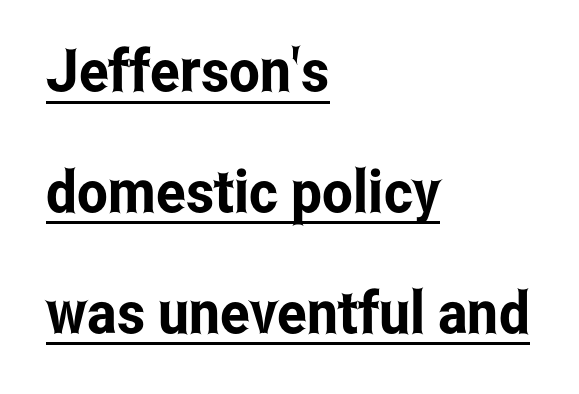
{"serif": "no", "italic": "no", "width": "condensed", "stroke_contrast": "low", "x_height": "medium", "monospaced": "no", "underline": "yes", "align": "left", "line_spacing": "loose", "line_spacing_ratio": 2.05, "letter_spacing": "normal", "letter_spacing_em": 0.0, "glyph_px": 59}
